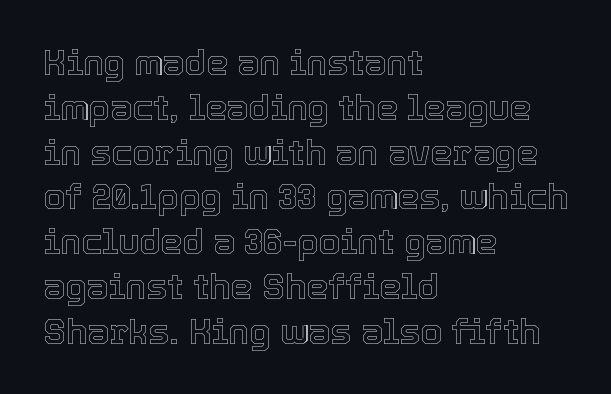
Summary of vertical rhythm: regular, with standard interline spacing. The area under the type is left untouched. These lines were composed using upright roman letters. Here the designer chose a conventional face with non-uniform glyph widths.
